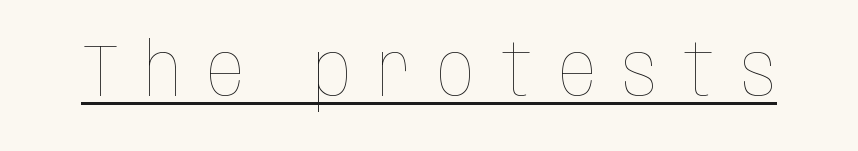
The image shows 73 px thin, condensed type, upright; set unusually wide letter spacing (+0.36 em), underlined; low stroke contrast and a large x-height.
